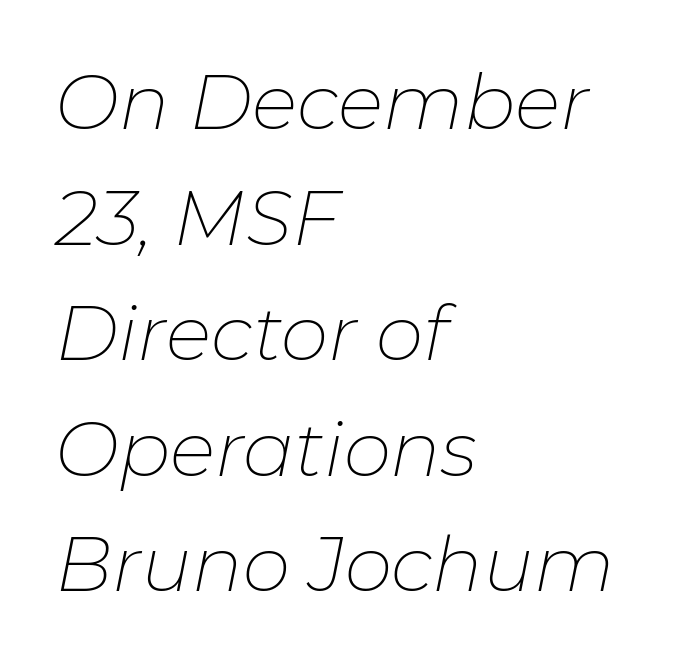
The characters are drawn with everyday or finer stroke widths. The typesetter chose a ragged-right arrangement here. Nobody touched the tracking dial on this one. The specimen reads as italic at a glance. Only glyphs here, with clear space below each row.
